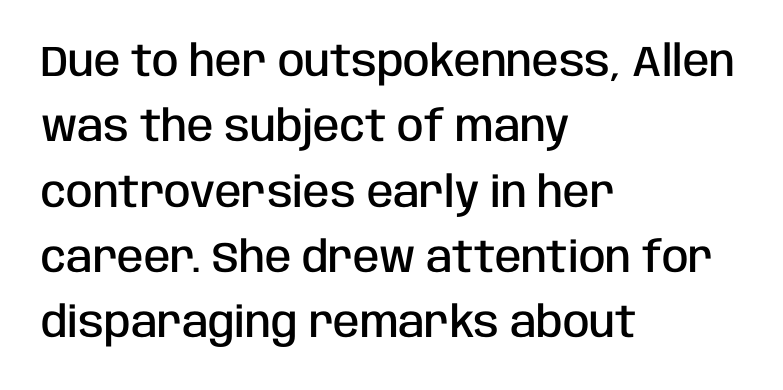
The image shows 43 px semibold, condensed sans-serif type, upright; set left-aligned, normal line spacing (1.52x), normal letter spacing, not underlined; low stroke contrast and a large x-height.
